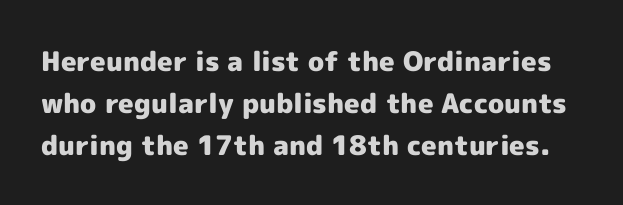
A normal amount of white space separates one row of letters from the next. The space beneath each line is pristine and unruled. Posture: vertical. Look at the tracking — it's just the regular setting, nothing added. The sample has been set heavy, in full bold.
